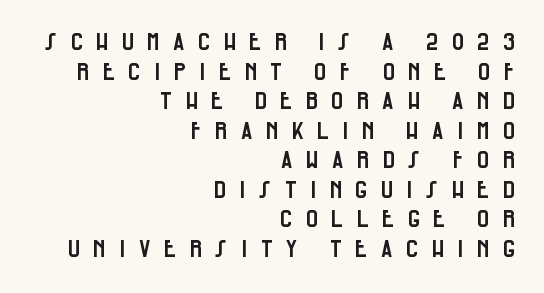
The image shows 24 px text type, upright; set right-aligned, line spacing 1.23x, unusually wide letter spacing (+0.5 em), not underlined.
